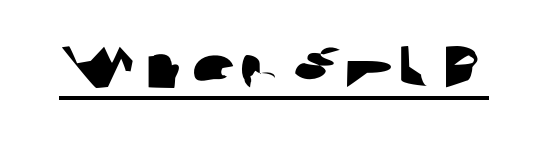
Q: Is the typeface a serif or a sans-serif typeface? A: Sans-serif.
Q: Is the text underlined? A: Yes.
Q: Is the spacing between letters normal or unusually wide? A: Normal.
Q: Width (condensed, normal, or wide)? A: Wide.
Q: Stroke contrast? A: Low.
Q: x-height? A: Medium.
Q: Monospaced? A: No.
